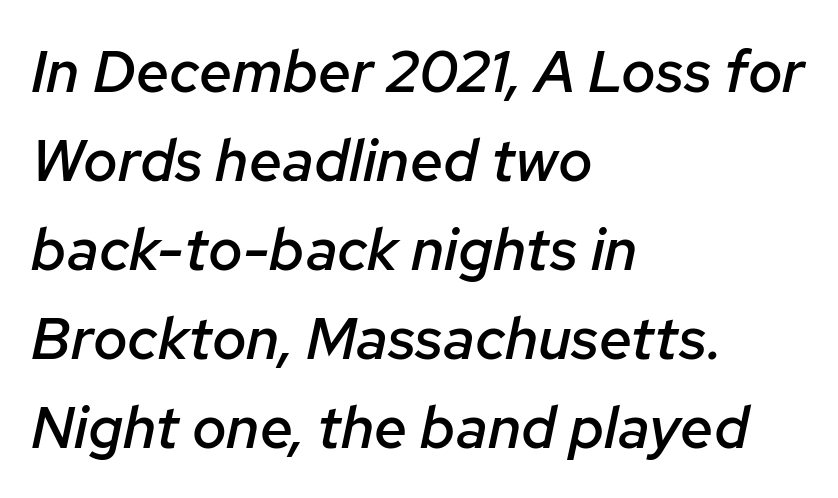
The image shows 59 px semibold type, italic (leaning right); set left-aligned, normal line spacing (1.51x), normal letter spacing, not underlined; low stroke contrast and a medium x-height.
